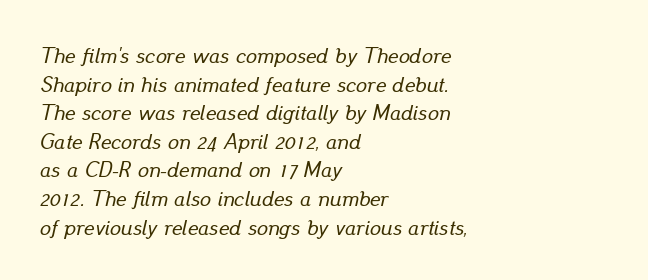
Normally led — the rows are evenly, conventionally spaced. The string is rendered with underlining switched off. Characters are canted at an angle relative to the baseline's perpendicular. All the whitespace from short lines collects on the right.
